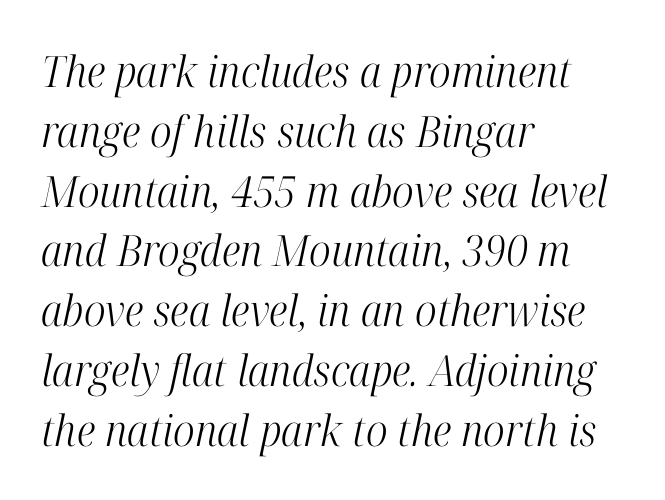
The image shows 43 px light, condensed serif type, italic (leaning right); set left-aligned, normal line spacing (1.39x), normal letter spacing, not underlined; high stroke contrast and a medium x-height.
